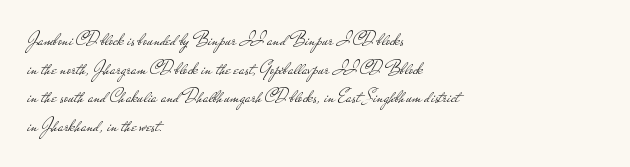
Honestly, the letter spacing is just normal — you wouldn't notice it. Every row of glyphs begins at an identical x-position on the left. A typesetter would call this leading conventional body-copy spacing.
